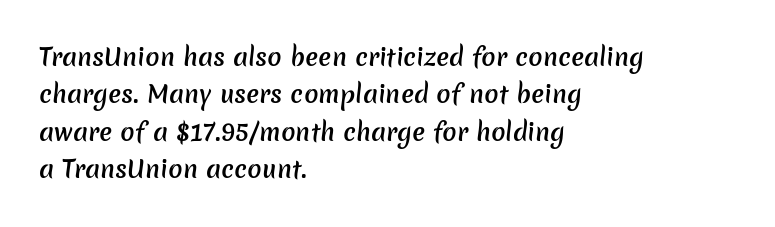
The image shows 24 px text type; set left-aligned, normal line spacing (1.56x), normal letter spacing, not underlined.
